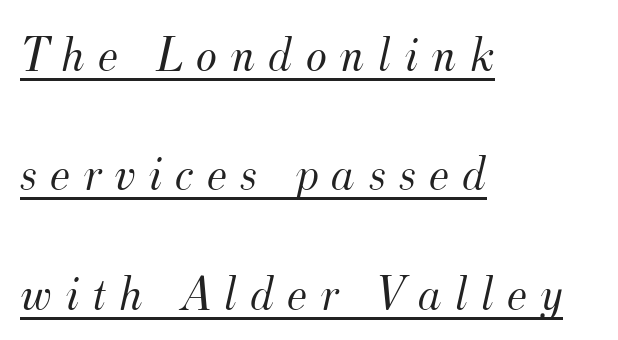
Q: Is the text bold? A: No.
Q: Is the text italic (slanted)? A: Yes, it leans right by about 12 degrees.
Q: Is the typeface a serif or a sans-serif typeface? A: Serif.
Q: Is the text underlined? A: Yes.
Q: How is the paragraph aligned? A: Left-aligned.
Q: Is the spacing between letters normal or unusually wide? A: Unusually wide.
Q: Is the spacing between lines tight, normal or loose? A: Loose.
Q: Width (condensed, normal, or wide)? A: Normal.
Q: Stroke contrast? A: Medium.
Q: x-height? A: Small.
Q: Monospaced? A: No.
